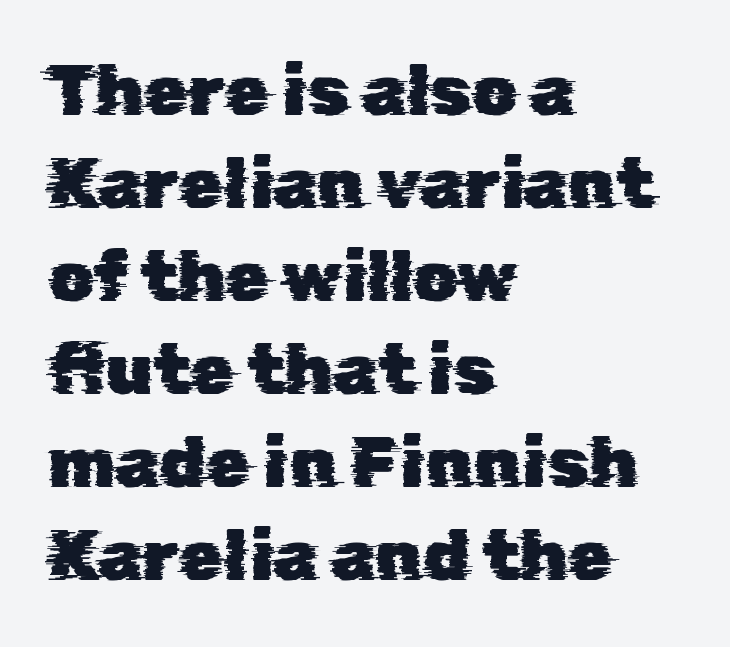
Q: Is the typeface a serif or a sans-serif typeface? A: Sans-serif.
Q: Is the text underlined? A: No.
Q: How is the paragraph aligned? A: Left-aligned.
Q: Is the spacing between letters normal or unusually wide? A: Normal.
Q: Is the spacing between lines tight, normal or loose? A: Normal.
Q: Width (condensed, normal, or wide)? A: Normal.
Q: Stroke contrast? A: Low.
Q: x-height? A: Medium.
Q: Monospaced? A: No.
